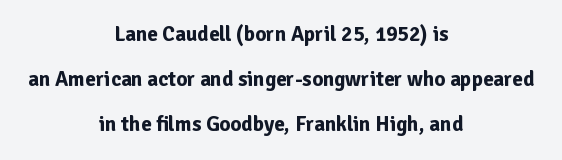
The image shows 21 px bold type, upright; set centered, loose line spacing (2.15x), normal letter spacing, not underlined.
